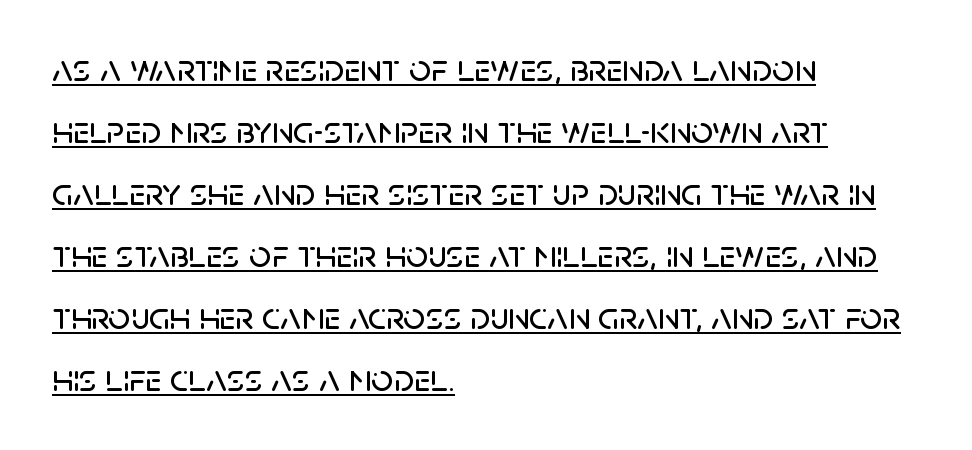
The image shows 39 px sans-serif type, upright; set left-aligned, normal line spacing (1.59x), normal letter spacing, underlined; low stroke contrast and a large x-height.
